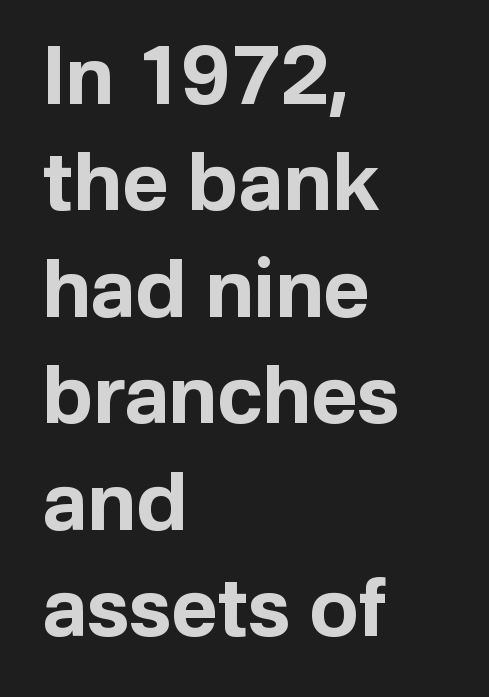
Spacing between characters is what you'd get straight out of the box. Caption: bold face, heavy strokes. Horizontally, the lines are justified to the leading edge only. A typesetter would call this proportional, since set widths differ per character.
